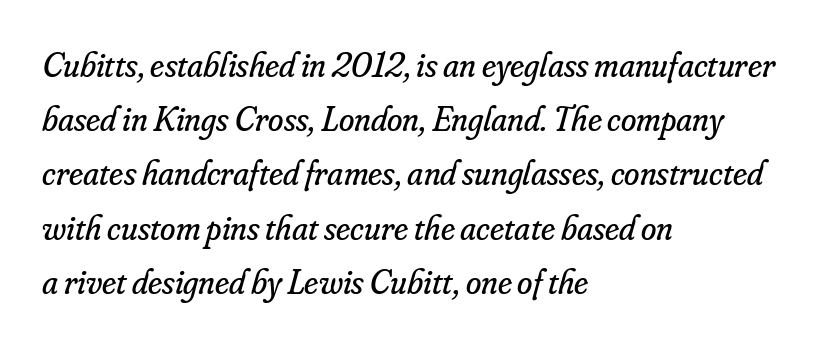
{"serif": "yes", "italic": "yes", "lean": "right", "slant_degrees": 16, "bold": "no", "weight": "regular", "width": "normal", "stroke_contrast": "low", "x_height": "small", "monospaced": "no", "underline": "no", "align": "left", "line_spacing": "normal", "line_spacing_ratio": 1.55, "letter_spacing": "normal", "letter_spacing_em": 0.0, "glyph_px": 35}
